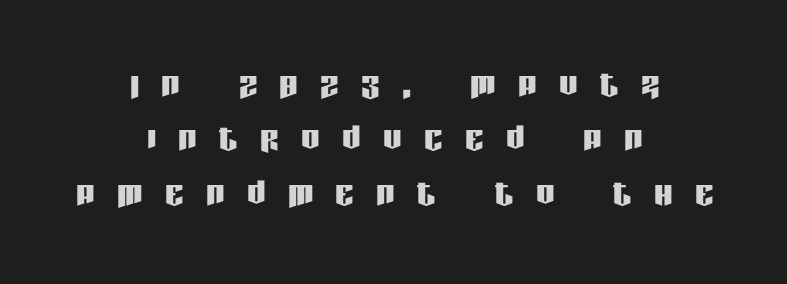
The image shows 46 px condensed sans-serif type, upright; set centered, line spacing 1.18x, unusually wide letter spacing (+0.49 em), not underlined; low stroke contrast and a large x-height.
